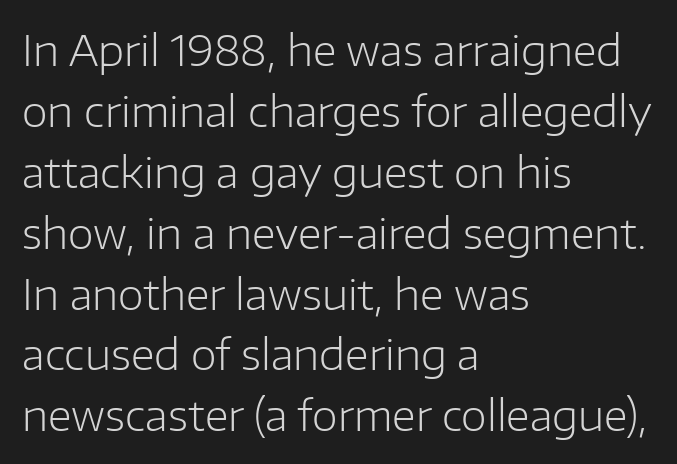
{"serif": "no", "italic": "no", "bold": "no", "weight": "light", "width": "normal", "stroke_contrast": "low", "x_height": "medium", "monospaced": "no", "underline": "no", "align": "left", "line_spacing": "normal", "line_spacing_ratio": 1.45, "letter_spacing": "normal", "letter_spacing_em": 0.0, "glyph_px": 42}
